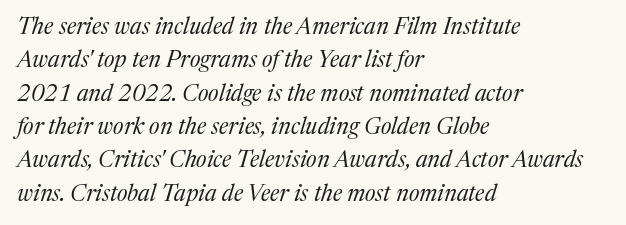
Q: Is the text bold? A: No.
Q: Is the text italic (slanted)? A: Yes, it leans right by about 17 degrees.
Q: Is the text underlined? A: No.
Q: How is the paragraph aligned? A: Left-aligned.
Q: Is the spacing between letters normal or unusually wide? A: Normal.
Q: Is the spacing between lines tight, normal or loose? A: Normal.
